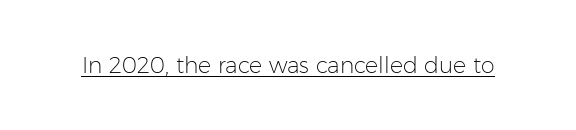
{"italic": "no", "bold": "no", "underline": "yes", "letter_spacing": "normal", "letter_spacing_em": 0.0, "glyph_px": 22}
